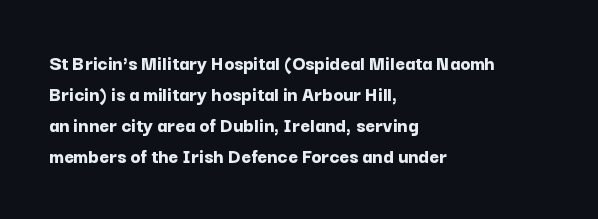
Q: Is the text bold? A: Yes.
Q: Is the text italic (slanted)? A: No, it is upright.
Q: Is the text underlined? A: No.
Q: How is the paragraph aligned? A: Left-aligned.
Q: Is the spacing between letters normal or unusually wide? A: Normal.
Q: Is the spacing between lines tight, normal or loose? A: Normal.
